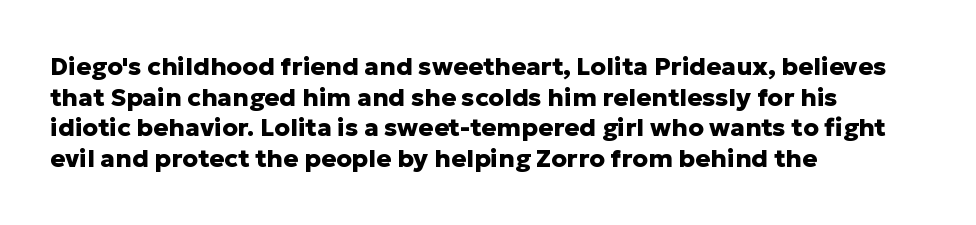
Q: Is the text bold? A: Yes.
Q: Is the text italic (slanted)? A: No, it is upright.
Q: Is the text underlined? A: No.
Q: How is the paragraph aligned? A: Left-aligned.
Q: Is the spacing between letters normal or unusually wide? A: Normal.
